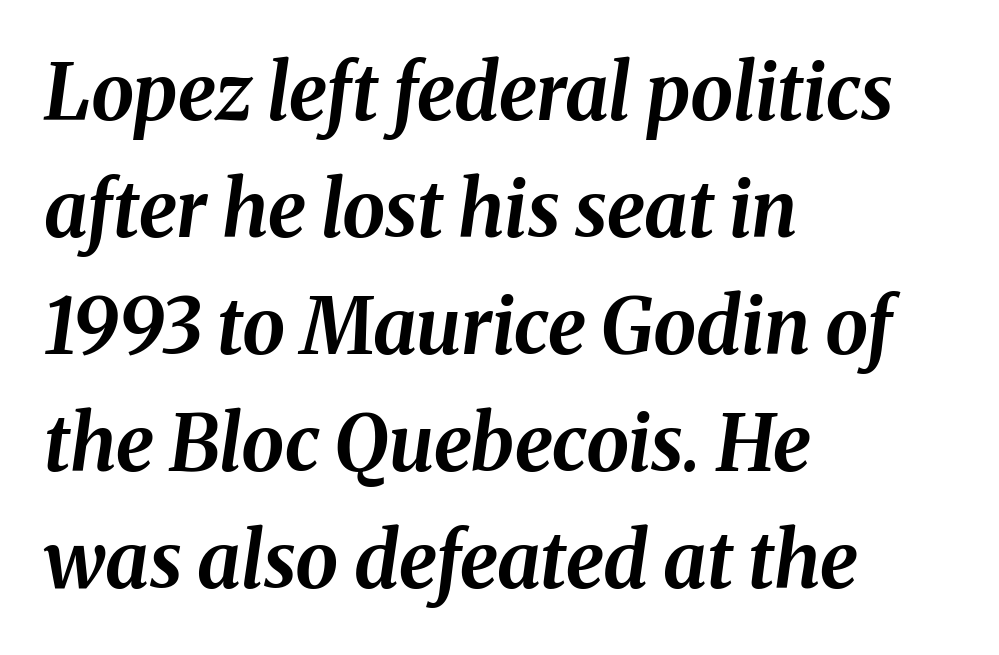
{"italic": "yes", "lean": "right", "slant_degrees": 8, "bold": "yes", "weight": "bold", "width": "normal", "stroke_contrast": "medium", "x_height": "medium", "monospaced": "no", "underline": "no", "align": "left", "line_spacing": "normal", "line_spacing_ratio": 1.52, "letter_spacing": "normal", "letter_spacing_em": 0.0, "glyph_px": 77}
